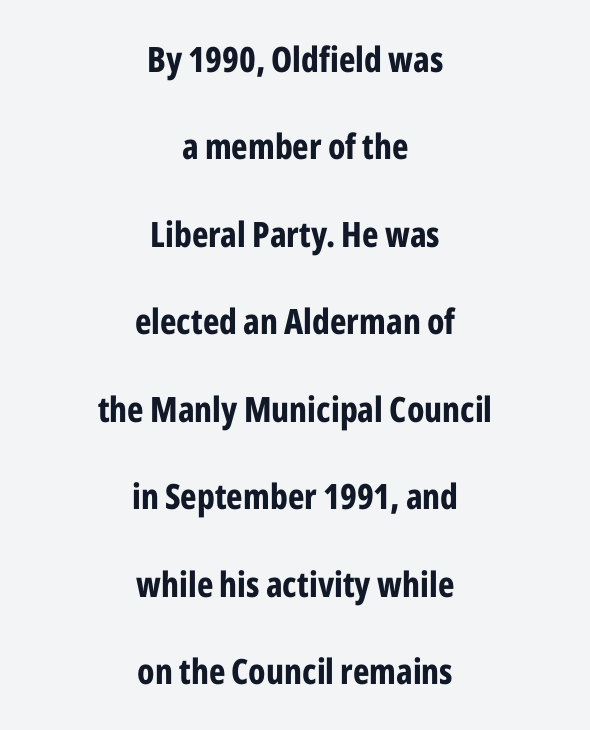
Q: Is the text bold? A: Yes.
Q: Is the text italic (slanted)? A: No, it is upright.
Q: Is the typeface a serif or a sans-serif typeface? A: Sans-serif.
Q: Is the text underlined? A: No.
Q: How is the paragraph aligned? A: Centered.
Q: Is the spacing between letters normal or unusually wide? A: Normal.
Q: Is the spacing between lines tight, normal or loose? A: Loose.
Q: Width (condensed, normal, or wide)? A: Condensed.
Q: Stroke contrast? A: Low.
Q: x-height? A: Medium.
Q: Monospaced? A: No.
